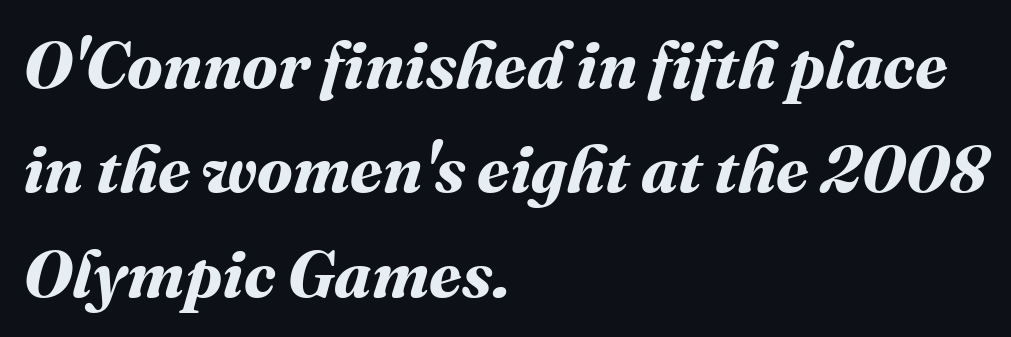
Q: Is the text bold? A: Yes.
Q: Is the text underlined? A: No.
Q: How is the paragraph aligned? A: Left-aligned.
Q: Is the spacing between letters normal or unusually wide? A: Normal.
Q: Is the spacing between lines tight, normal or loose? A: Normal.
Q: Width (condensed, normal, or wide)? A: Normal.
Q: Stroke contrast? A: Medium.
Q: x-height? A: Medium.
Q: Monospaced? A: No.
